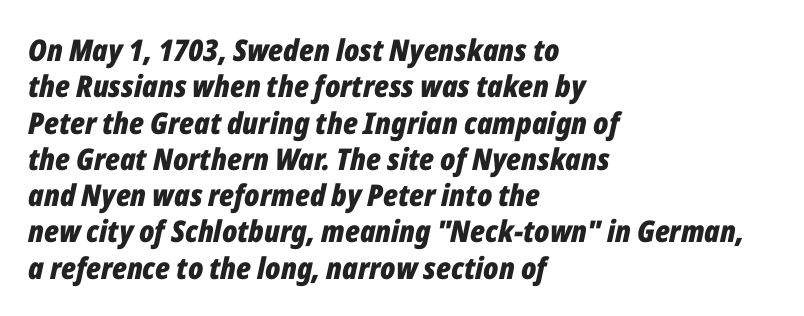
The image shows 30 px bold, condensed type, italic (leaning right); set left-aligned, line spacing 1.21x, normal letter spacing, not underlined; low stroke contrast and a medium x-height.
